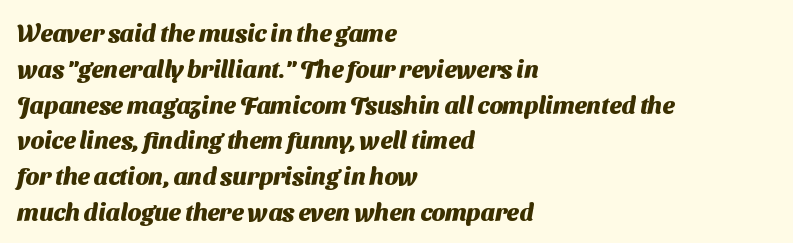
The image shows 24 px bold type; set left-aligned, normal line spacing (1.49x), normal letter spacing, not underlined.
